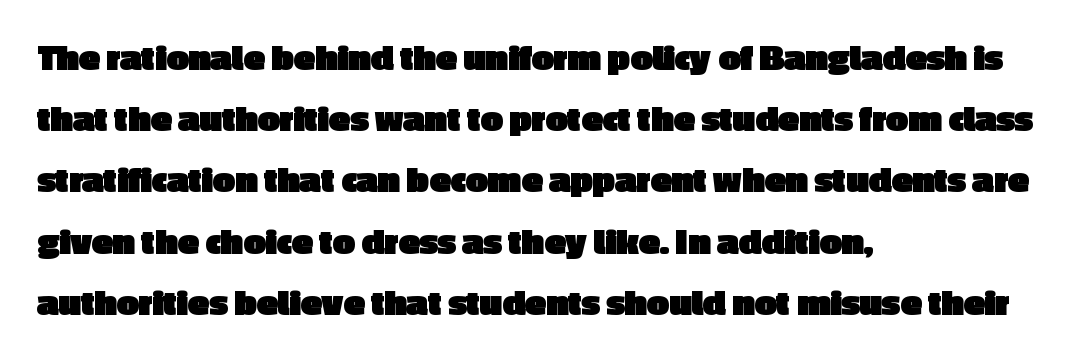
{"serif": "no", "italic": "no", "bold": "yes", "weight": "heavy", "width": "normal", "x_height": "medium", "monospaced": "no", "underline": "no", "align": "left", "line_spacing": "normal", "line_spacing_ratio": 1.57, "letter_spacing": "normal", "letter_spacing_em": 0.0, "glyph_px": 39}
